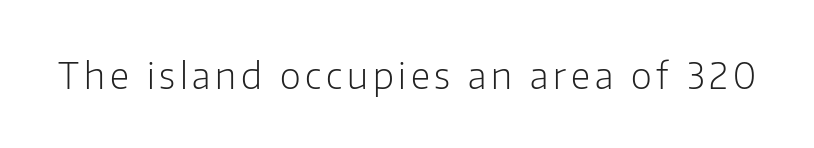
The image shows 36 px light sans-serif type, upright; set not underlined; low stroke contrast and a medium x-height.
